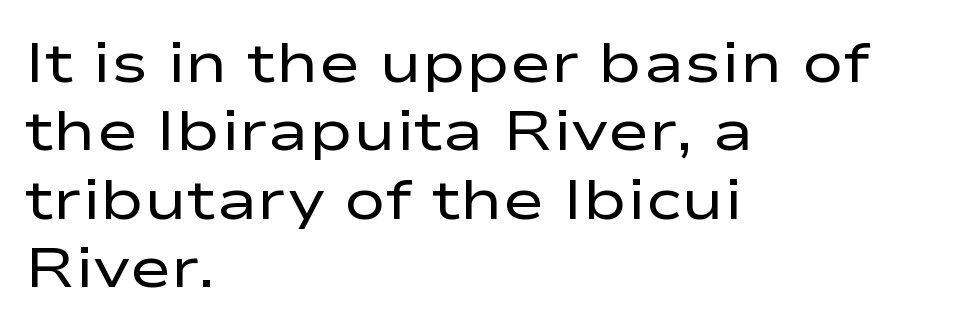
The letterforms sit shoulder to shoulder at normal distance. The baseline area is clear. The text block is weighted toward the left margin, trailing off unevenly rightward. Upright lettering throughout.
